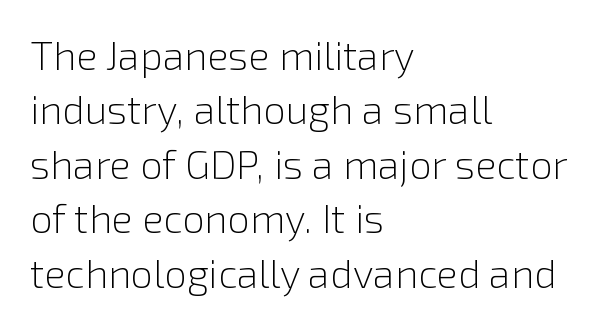
Every row of glyphs begins at an identical x-position on the left. Spacing verdict: proportional, widths tailored to each character. Type style note: lacks serifs. The baseline area is clear. This sample uses an upright cut, with every glyph sitting square on the baseline. Tracking here is standard; glyphs follow each other at the usual distance.
